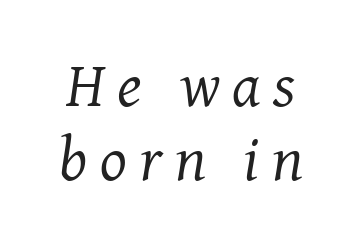
Is this a fixed-width face? No — the glyphs have proportional, varying widths. Notice how the stems are inclined rather than vertical — that's the hallmark of italics. Is this a heavy cut? Hardly; it is regular or lighter. The passage shown is not underscored anywhere. Spacing between characters has been opened up far beyond the box default. The setting favours the middle, as headings and verse often do.
